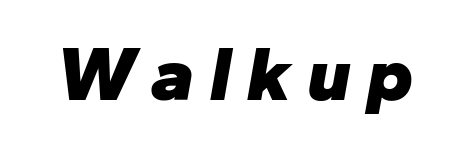
{"italic": "yes", "lean": "right", "slant_degrees": 10, "bold": "yes", "weight": "heavy", "width": "normal", "stroke_contrast": "low", "x_height": "medium", "monospaced": "no", "underline": "no", "letter_spacing": "wide", "letter_spacing_em": 0.21, "glyph_px": 77}
